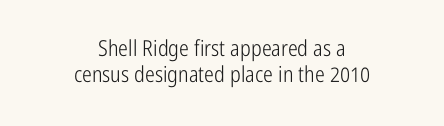
The passage shown has conventional tracking throughout. Horizontal alignment here is central, giving a formal, balanced look. Caption: face not bold, strokes unweighted. Type without underlining. This sample uses an upright cut, with every glyph sitting square on the baseline.
